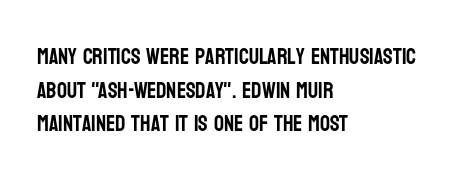
Q: Is the text italic (slanted)? A: No, it is upright.
Q: Is the text underlined? A: No.
Q: How is the paragraph aligned? A: Left-aligned.
Q: Is the spacing between letters normal or unusually wide? A: Normal.
Q: Is the spacing between lines tight, normal or loose? A: Normal.
